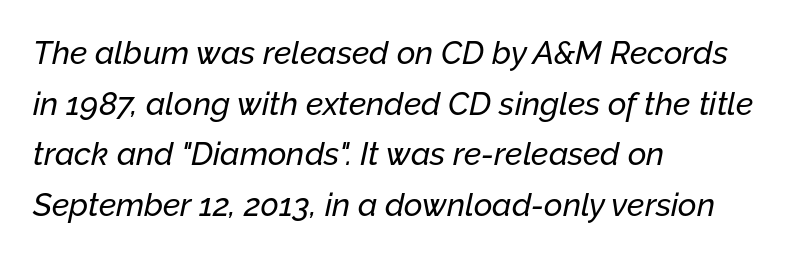
Here the glyphs are tracked normally, forming tight word shapes. Is the block centered? No — it sits flush against the left margin. Baseline-to-baseline distance is the conventional proportion of letter height. The space beneath each line is pristine and unruled. Spacing verdict: proportional, widths tailored to each character. You can tell it's italic because the verticals aren't actually vertical.
